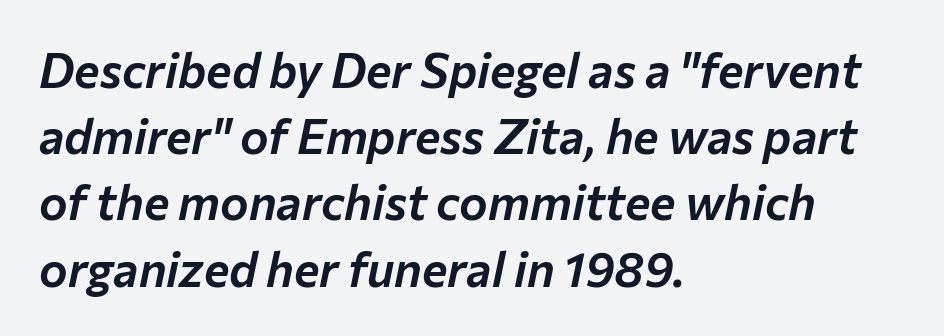
Q: Is the text italic (slanted)? A: Yes, it leans right by about 12 degrees.
Q: Is the text underlined? A: No.
Q: How is the paragraph aligned? A: Left-aligned.
Q: Is the spacing between letters normal or unusually wide? A: Normal.
Q: Is the spacing between lines tight, normal or loose? A: Normal.
Q: Width (condensed, normal, or wide)? A: Normal.
Q: Stroke contrast? A: Low.
Q: x-height? A: Medium.
Q: Monospaced? A: No.
